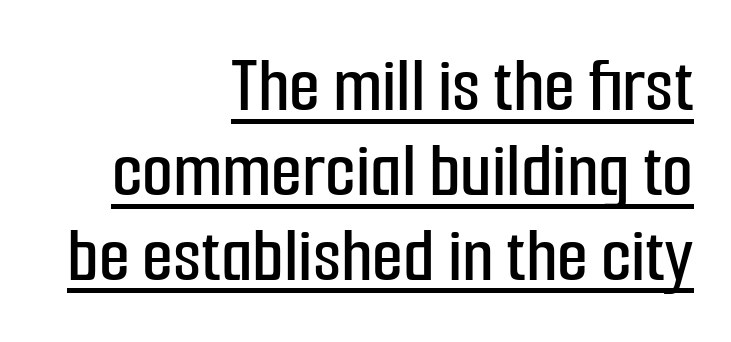
The image shows 80 px condensed sans-serif type, upright; set right-aligned, tight line spacing (1.06x), normal letter spacing, underlined; low stroke contrast and a medium x-height.
